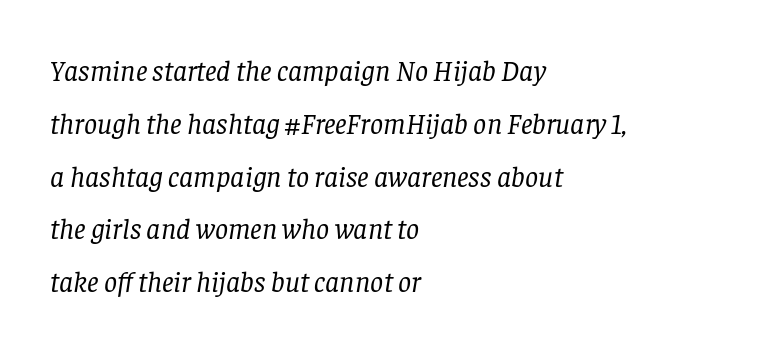
The image shows 29 px regular-weight serif type, italic (leaning right); set left-aligned, line spacing 1.82x, normal letter spacing, not underlined; low stroke contrast and a large x-height.
